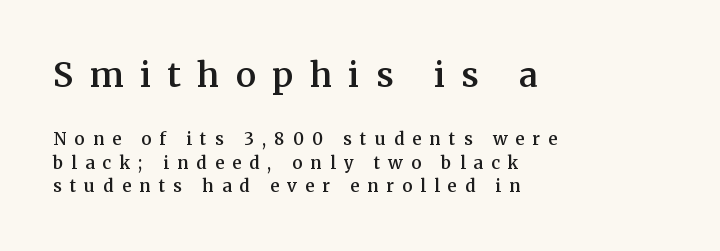
The image shows 34 px semibold serif type, upright; set left-aligned, normal line spacing (1.4x), unusually wide letter spacing (+0.48 em), not underlined; the first (top) block is 2.0x larger; medium stroke contrast and a medium x-height.
